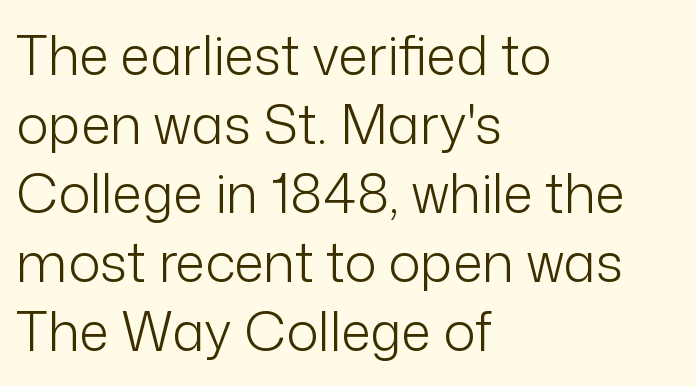
Q: Is the text bold? A: No.
Q: Is the text italic (slanted)? A: No, it is upright.
Q: Is the typeface a serif or a sans-serif typeface? A: Sans-serif.
Q: Is the text underlined? A: No.
Q: How is the paragraph aligned? A: Left-aligned.
Q: Is the spacing between letters normal or unusually wide? A: Normal.
Q: Is the spacing between lines tight, normal or loose? A: Normal.
Q: Width (condensed, normal, or wide)? A: Normal.
Q: Stroke contrast? A: Low.
Q: x-height? A: Medium.
Q: Monospaced? A: No.
